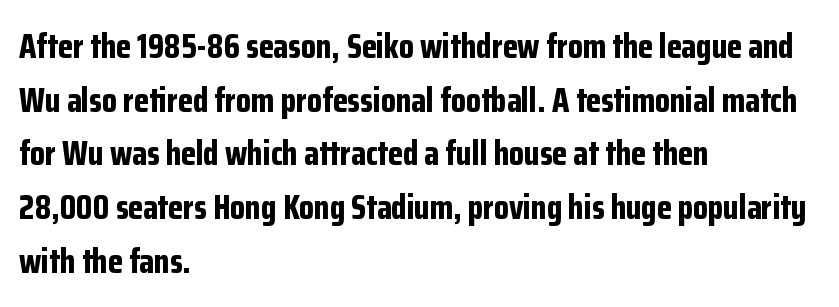
The characters look thick and weighty, a clear bold. Does the copy run flush right? No — it runs flush left. Spacing between characters is what you'd get straight out of the box. Varying glyph widths throughout — classic text-font behaviour.
